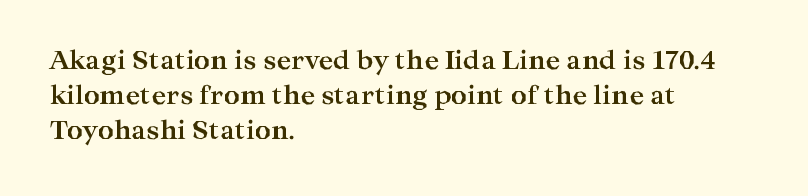
{"italic": "no", "bold": "yes", "underline": "no", "align": "left", "line_spacing": "normal", "line_spacing_ratio": 1.41, "letter_spacing": "normal", "letter_spacing_em": 0.0, "glyph_px": 25}
